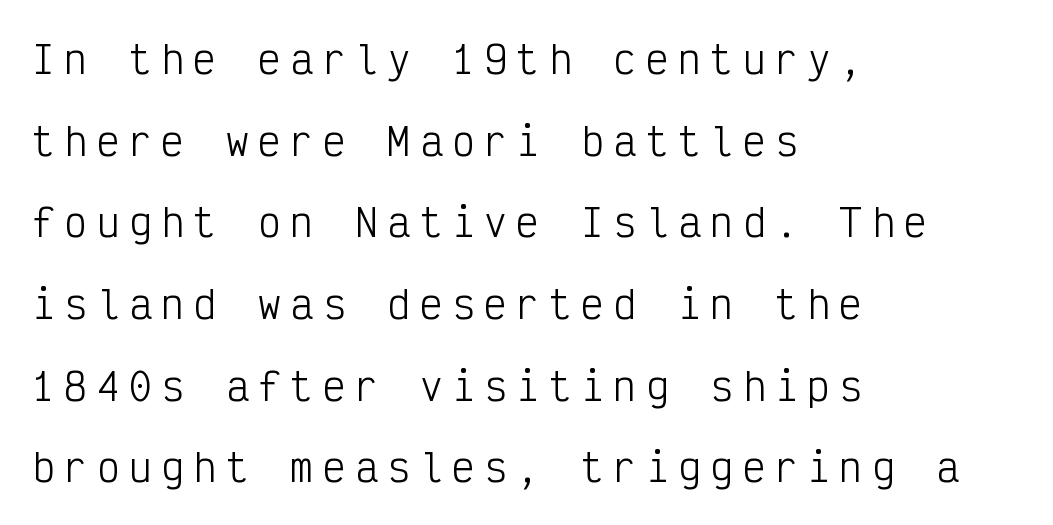
{"serif": "no", "italic": "no", "bold": "no", "weight": "light", "width": "condensed", "stroke_contrast": "low", "x_height": "medium", "monospaced": "yes", "underline": "no", "align": "left", "line_spacing": "loose", "line_spacing_ratio": 2.15, "letter_spacing": "wide", "letter_spacing_em": 0.25, "glyph_px": 38}
